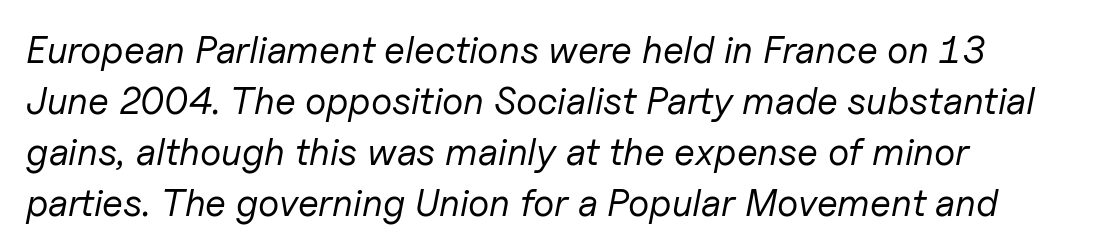
{"italic": "yes", "lean": "right", "slant_degrees": 11, "bold": "no", "weight": "regular", "width": "normal", "stroke_contrast": "low", "x_height": "medium", "monospaced": "no", "underline": "no", "line_spacing": "normal", "line_spacing_ratio": 1.34, "letter_spacing": "normal", "letter_spacing_em": 0.0, "glyph_px": 38}
